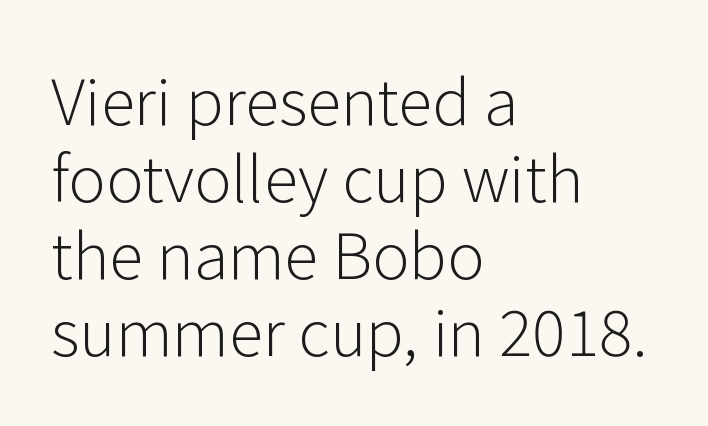
Every row of glyphs begins at an identical x-position on the left. The passage shown is not underscored anywhere. In terms of posture, this sample is upright. Note: no serifs on the glyphs. Think of a printed novel: that variable character pitch is what you see here. The type is set solid horizontally, with unmodified tracking.
